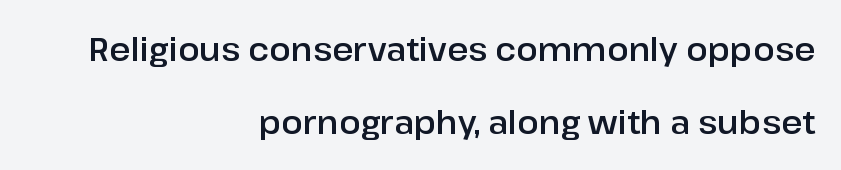
The image shows 32 px sans-serif type, upright; set right-aligned, loose line spacing (2.27x), normal letter spacing, not underlined; low stroke contrast and a medium x-height.
